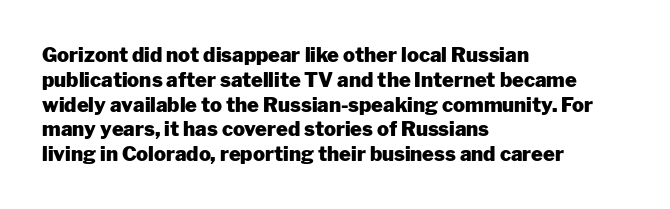
The image shows 20 px bold type, upright; set left-aligned, line spacing 1.24x, normal letter spacing, not underlined.
